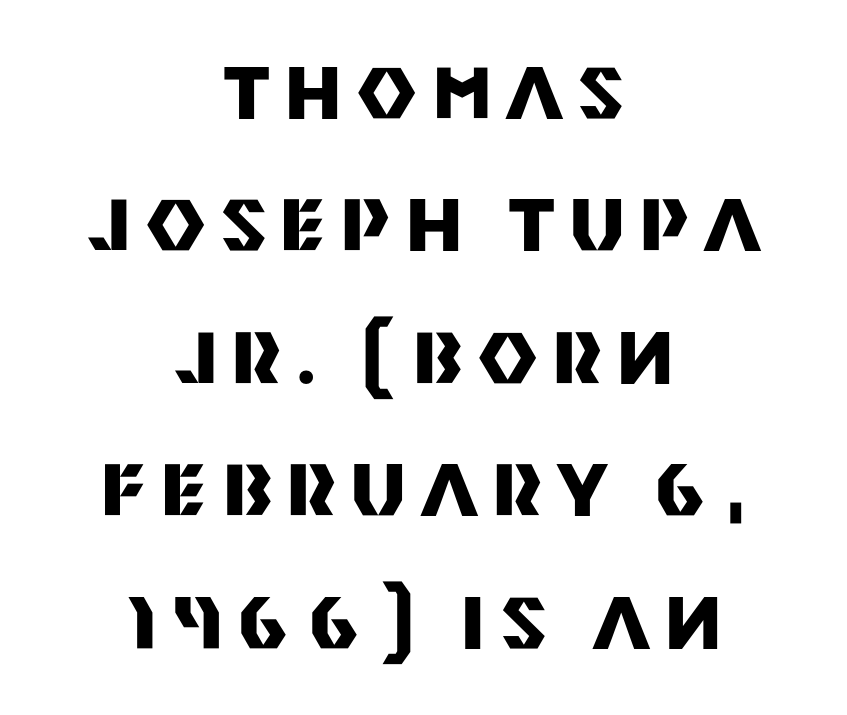
The tracking reads as deliberately expanded to a designer's eye. This sample has the flowing, uneven cadence of proportional lettering. Line starts and ends both wander, symmetrically. I'd describe the lettering as bold — thick and assertive. The face used here is a sans, in the tradition of grotesques and geometrics.
